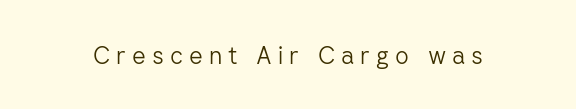
The image shows 24 px text type, upright; set unusually wide letter spacing (+0.25 em), not underlined.
